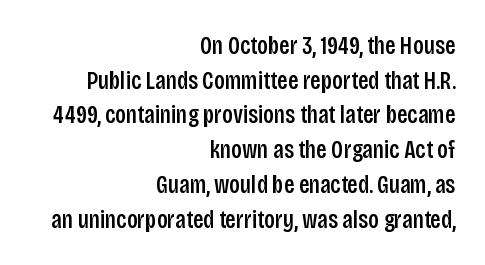
{"italic": "no", "underline": "no", "align": "right", "line_spacing": "normal", "line_spacing_ratio": 1.39, "letter_spacing": "normal", "letter_spacing_em": 0.0, "glyph_px": 25}
